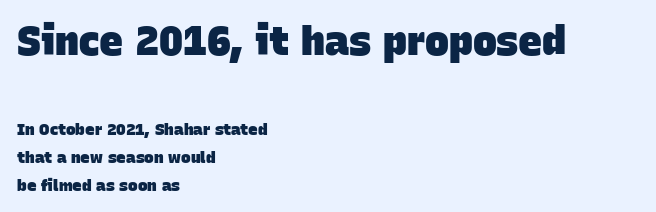
Q: Is the text bold? A: Yes.
Q: Is the typeface a serif or a sans-serif typeface? A: Sans-serif.
Q: Is the text underlined? A: No.
Q: How is the paragraph aligned? A: Left-aligned.
Q: Is the spacing between letters normal or unusually wide? A: Normal.
Q: Which block of text is set in a larger size, the first (top) or the second (bottom)? A: The first (top) one.
Q: Width (condensed, normal, or wide)? A: Normal.
Q: Stroke contrast? A: Low.
Q: x-height? A: Large.
Q: Monospaced? A: No.
